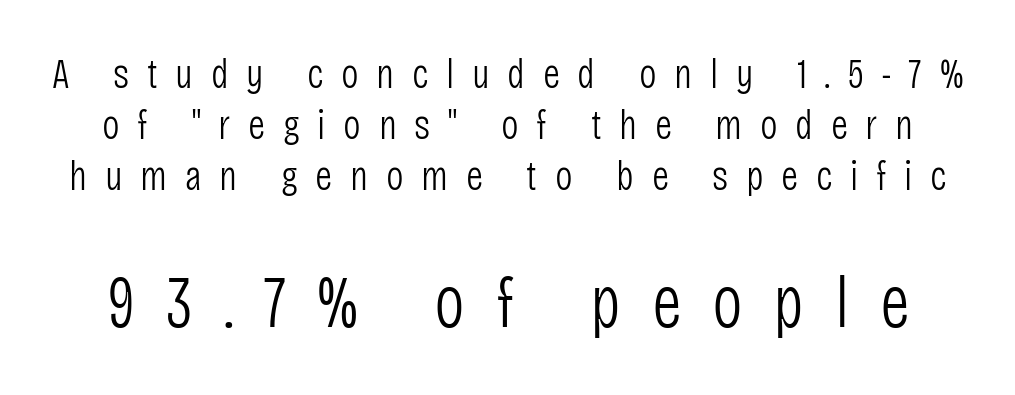
Each row of text sits above clean, open space. Larger block? The one below; the one above is distinctly smaller. No feet cap the strokes, marking this as sans-serif type. The strokes carry an ordinary text weight at most.
